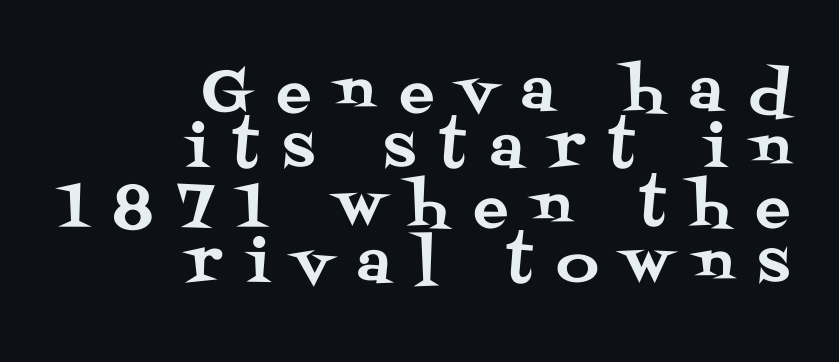
The image shows 58 px serif type, upright; set right-aligned, tight line spacing (0.99x), unusually wide letter spacing (+0.44 em), not underlined; medium stroke contrast and a large x-height.
